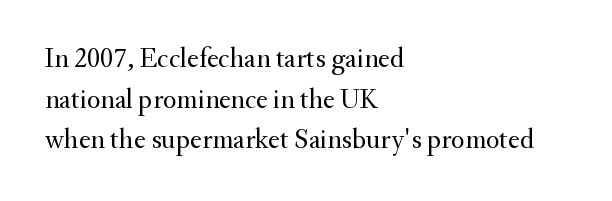
The image shows 28 px regular-weight serif type, upright; set left-aligned, normal line spacing (1.45x), normal letter spacing, not underlined; medium stroke contrast and a small x-height.
